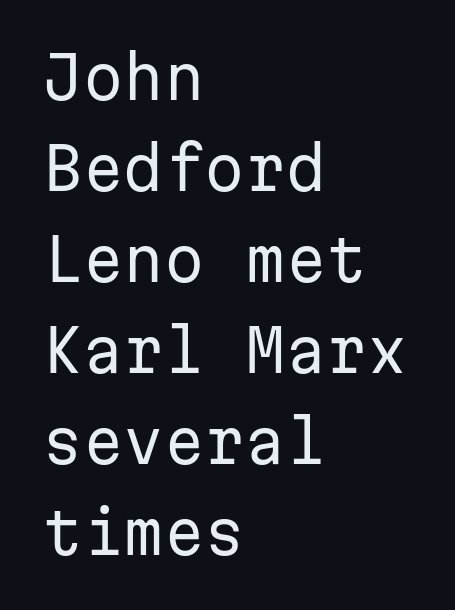
Q: Is the text bold? A: No.
Q: Is the text italic (slanted)? A: No, it is upright.
Q: Is the typeface a serif or a sans-serif typeface? A: Sans-serif.
Q: Is the text underlined? A: No.
Q: How is the paragraph aligned? A: Left-aligned.
Q: Is the spacing between letters normal or unusually wide? A: Normal.
Q: Is the spacing between lines tight, normal or loose? A: Normal.
Q: Width (condensed, normal, or wide)? A: Normal.
Q: Stroke contrast? A: Low.
Q: x-height? A: Medium.
Q: Monospaced? A: Yes.
